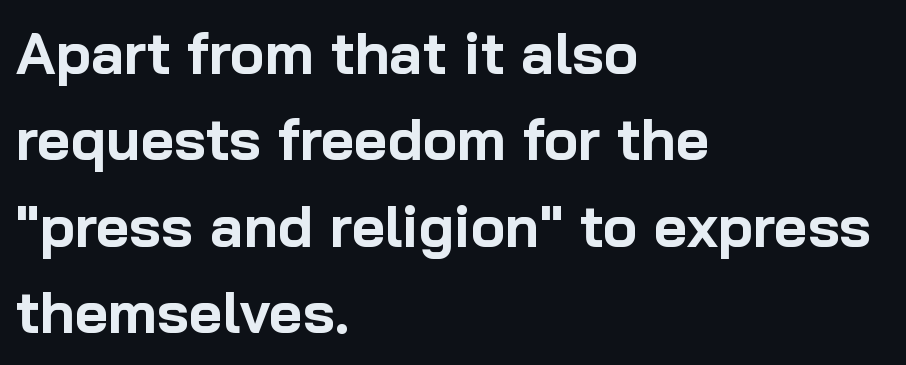
The image shows 58 px bold sans-serif type, upright; set left-aligned, normal line spacing (1.49x), normal letter spacing, not underlined; low stroke contrast and a medium x-height.
